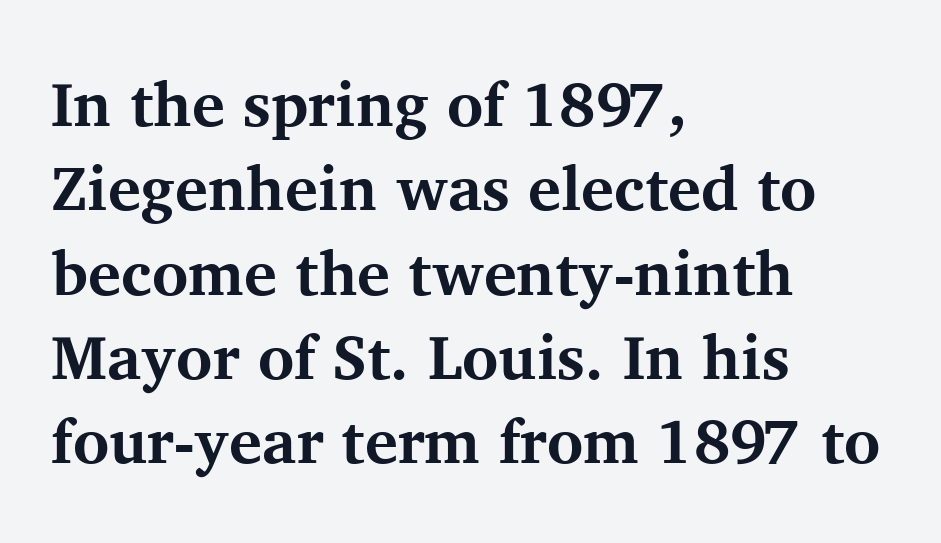
The image shows 62 px bold serif type, upright; set left-aligned, normal line spacing (1.36x), normal letter spacing, not underlined; medium stroke contrast and a medium x-height.
